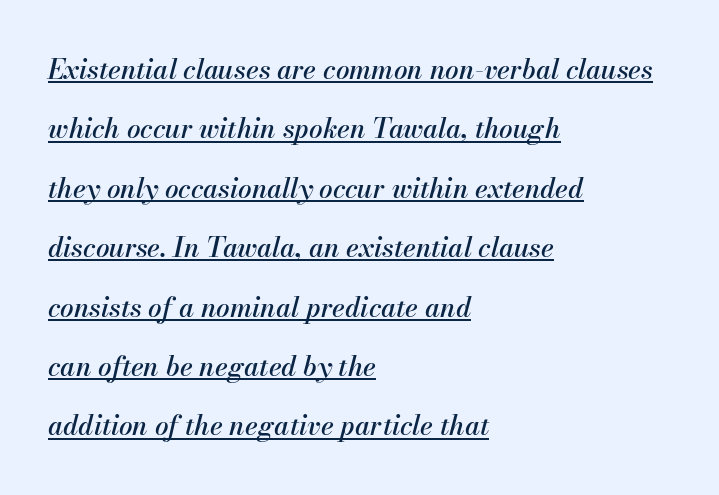
Q: Is the text italic (slanted)? A: Yes, it leans right by about 13 degrees.
Q: Is the text underlined? A: Yes.
Q: How is the paragraph aligned? A: Left-aligned.
Q: Is the spacing between letters normal or unusually wide? A: Normal.
Q: Is the spacing between lines tight, normal or loose? A: Loose.
